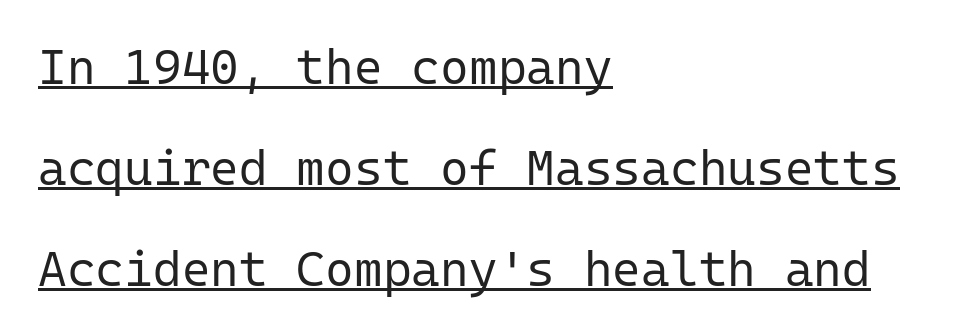
Q: Is the text bold? A: No.
Q: Is the text italic (slanted)? A: No, it is upright.
Q: Is the typeface a serif or a sans-serif typeface? A: Sans-serif.
Q: Is the text underlined? A: Yes.
Q: How is the paragraph aligned? A: Left-aligned.
Q: Is the spacing between letters normal or unusually wide? A: Normal.
Q: Is the spacing between lines tight, normal or loose? A: Loose.
Q: Width (condensed, normal, or wide)? A: Normal.
Q: Stroke contrast? A: Low.
Q: x-height? A: Medium.
Q: Monospaced? A: Yes.
